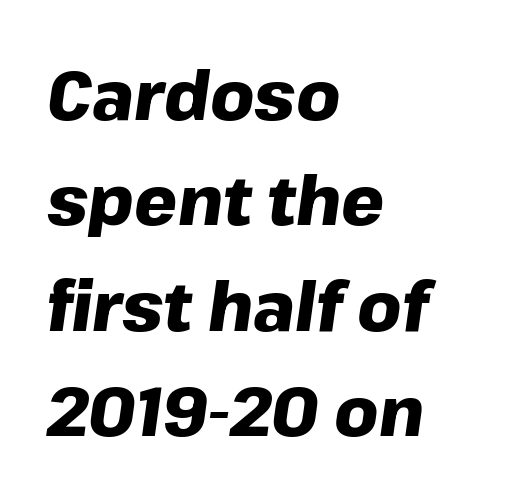
The image shows 68 px heavy type, italic (leaning right); set left-aligned, normal line spacing (1.55x), normal letter spacing, not underlined; low stroke contrast and a medium x-height.
